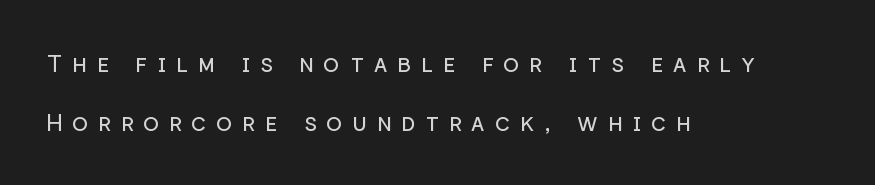
Casual observation: everything's shoved over to the left. Honestly, the letter spacing is so wide it's the main thing you notice. The specimen reads as upright at a glance. The font is comparable to plain body text, perhaps lighter.
